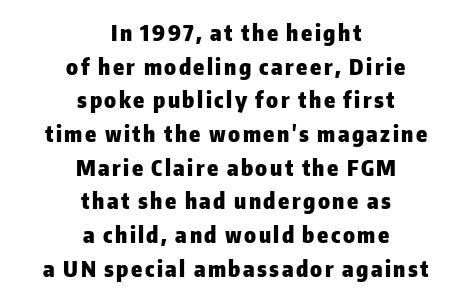
The rag falls on both sides of this text block equally. Italic: no, the glyphs are upright roman. This is heavy type, rendered in bold. Unmarked baselines from the first word to the last. The designer left line spacing at the default.
